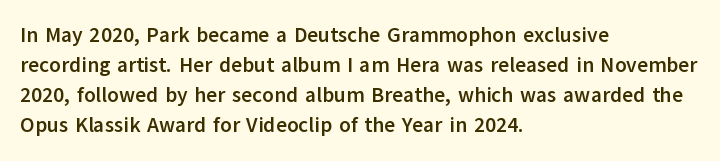
Q: Is the text bold? A: Yes.
Q: Is the text italic (slanted)? A: No, it is upright.
Q: Is the text underlined? A: No.
Q: How is the paragraph aligned? A: Left-aligned.
Q: Is the spacing between letters normal or unusually wide? A: Normal.
Q: Is the spacing between lines tight, normal or loose? A: Normal.
